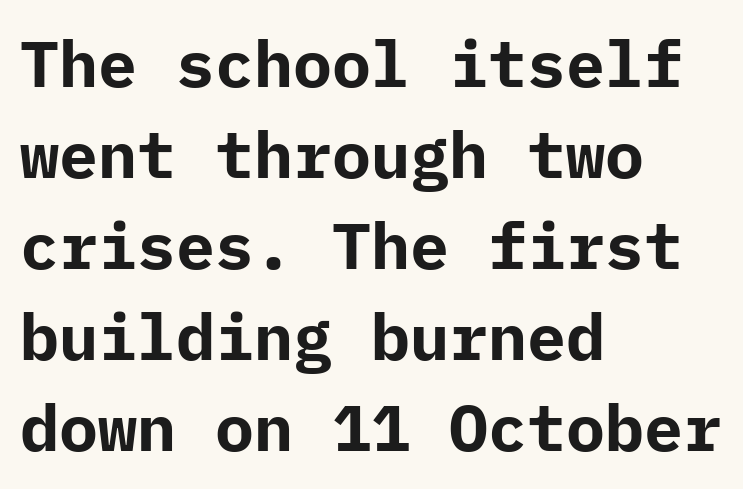
Anything drawn beneath the words? Only blank space. Nobody touched the tracking dial on this one. Leading: standard. Each line starts at the same left margin while the right side varies.
